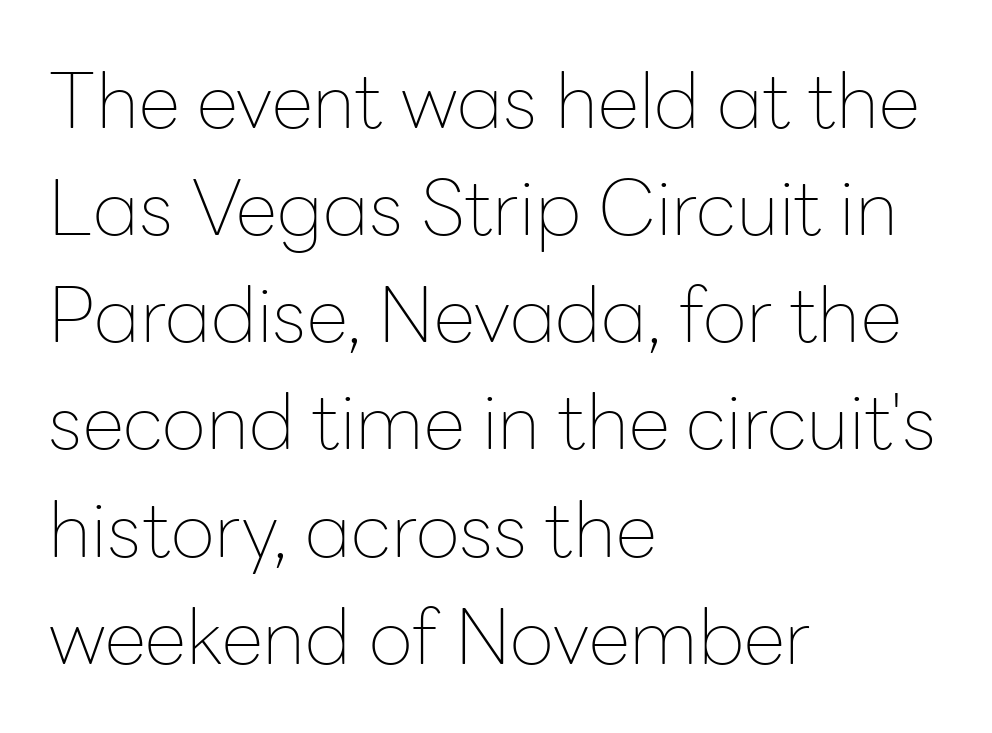
Q: Is the text bold? A: No.
Q: Is the text italic (slanted)? A: No, it is upright.
Q: Is the typeface a serif or a sans-serif typeface? A: Sans-serif.
Q: Is the text underlined? A: No.
Q: How is the paragraph aligned? A: Left-aligned.
Q: Is the spacing between letters normal or unusually wide? A: Normal.
Q: Is the spacing between lines tight, normal or loose? A: Normal.
Q: Width (condensed, normal, or wide)? A: Normal.
Q: Stroke contrast? A: Low.
Q: x-height? A: Medium.
Q: Monospaced? A: No.
